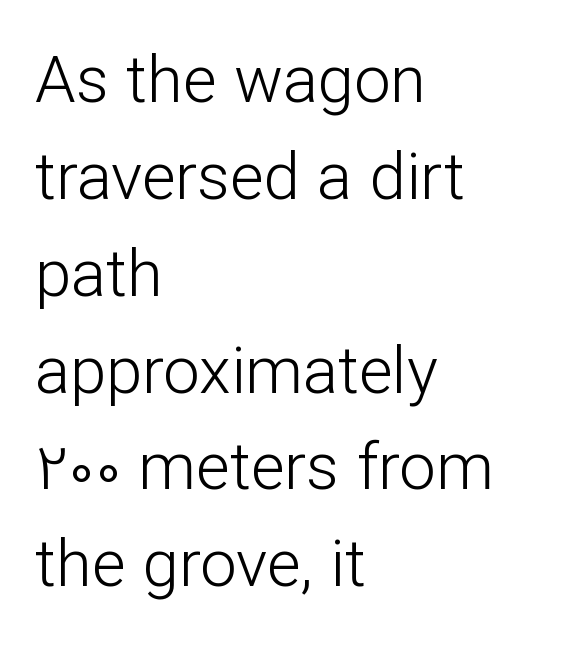
{"serif": "no", "italic": "no", "bold": "no", "weight": "light", "width": "normal", "stroke_contrast": "low", "x_height": "medium", "monospaced": "no", "underline": "no", "align": "left", "line_spacing": "normal", "line_spacing_ratio": 1.49, "letter_spacing": "normal", "letter_spacing_em": 0.0, "glyph_px": 65}
